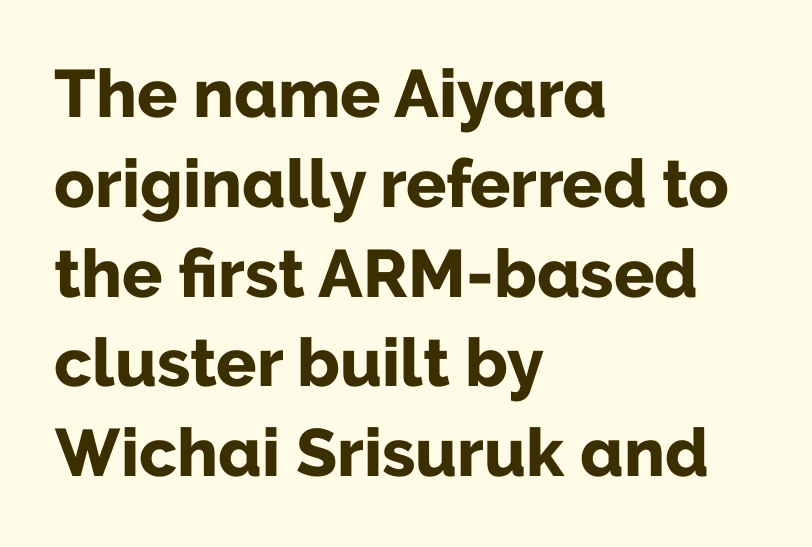
The image shows 67 px bold sans-serif type, upright; set left-aligned, normal line spacing (1.34x), normal letter spacing, not underlined; low stroke contrast and a medium x-height.
